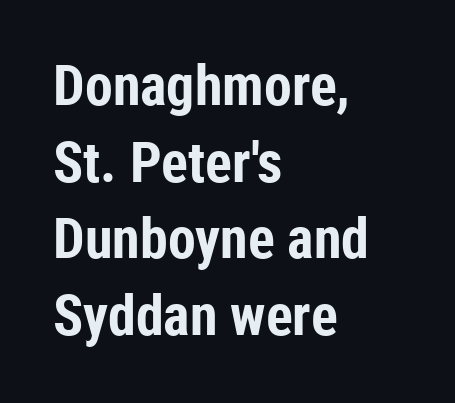
Q: Is the text bold? A: Yes.
Q: Is the text italic (slanted)? A: No, it is upright.
Q: Is the typeface a serif or a sans-serif typeface? A: Sans-serif.
Q: Is the text underlined? A: No.
Q: How is the paragraph aligned? A: Left-aligned.
Q: Is the spacing between letters normal or unusually wide? A: Normal.
Q: Is the spacing between lines tight, normal or loose? A: Normal.
Q: Width (condensed, normal, or wide)? A: Condensed.
Q: Stroke contrast? A: Low.
Q: x-height? A: Medium.
Q: Monospaced? A: No.
